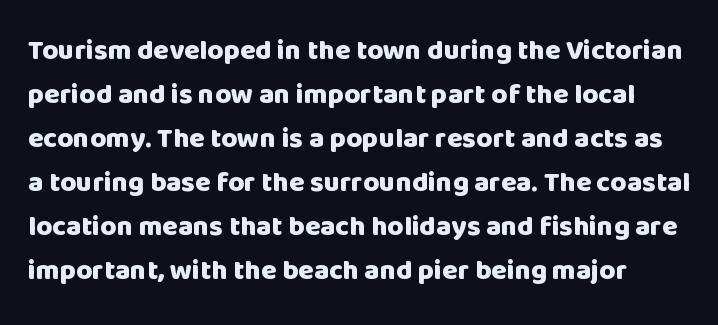
Nobody drew a line under any word here. Is this a fixed-width face? No — the glyphs have proportional, varying widths. Typesetter's note: full bold, strokes at maximum text heaviness. Is this a sans? Yes — the strokes have no serifs. What stands out about the letter spacing? Nothing — it is the standard amount.
